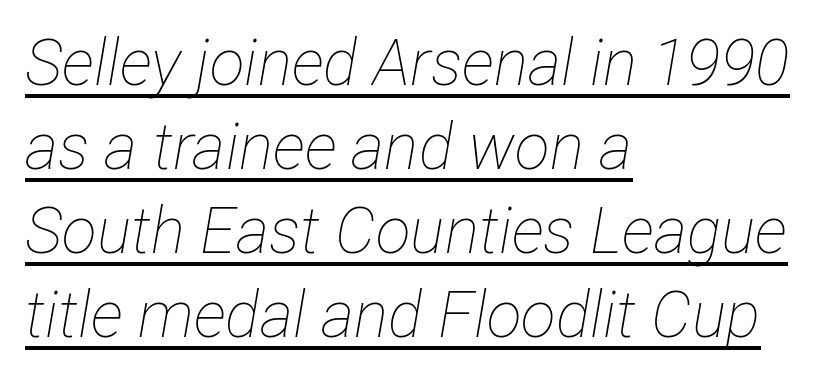
{"italic": "yes", "lean": "right", "slant_degrees": 12, "bold": "no", "weight": "thin", "width": "condensed", "stroke_contrast": "low", "x_height": "medium", "monospaced": "no", "underline": "yes", "align": "left", "line_spacing": "normal", "line_spacing_ratio": 1.31, "letter_spacing": "normal", "letter_spacing_em": 0.0, "glyph_px": 64}
